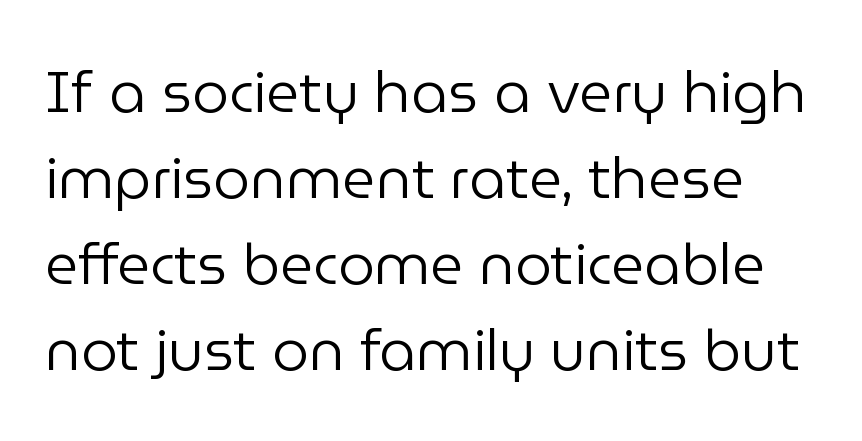
{"serif": "no", "italic": "no", "bold": "no", "weight": "regular", "width": "normal", "stroke_contrast": "low", "x_height": "medium", "monospaced": "no", "underline": "no", "line_spacing": "normal", "line_spacing_ratio": 1.48, "letter_spacing": "normal", "letter_spacing_em": 0.0, "glyph_px": 58}
